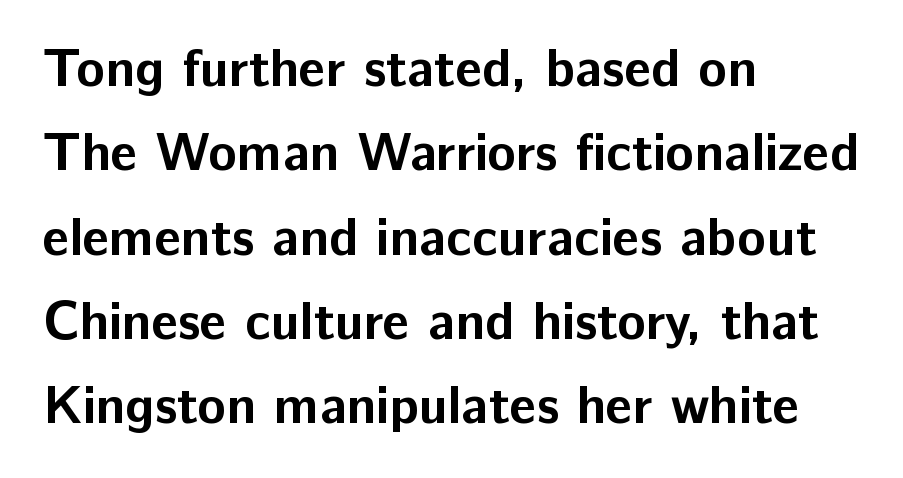
The image shows 53 px bold sans-serif type, upright; set left-aligned, normal line spacing (1.59x), normal letter spacing, not underlined; low stroke contrast and a medium x-height.
